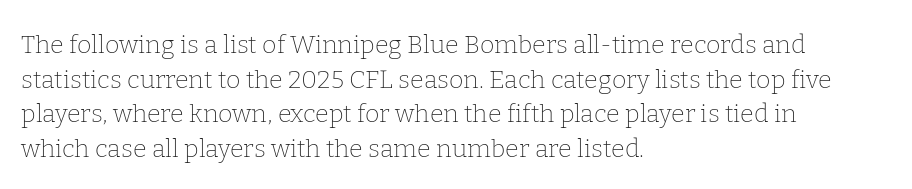
Q: Is the text bold? A: No.
Q: Is the text italic (slanted)? A: No, it is upright.
Q: Is the text underlined? A: No.
Q: How is the paragraph aligned? A: Left-aligned.
Q: Is the spacing between letters normal or unusually wide? A: Normal.
Q: Is the spacing between lines tight, normal or loose? A: Normal.
